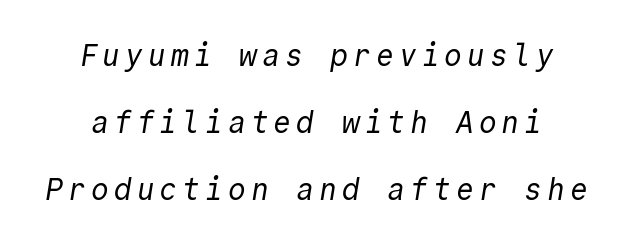
The image shows 30 px regular-weight sans-serif type, monospaced; set loose line spacing (2.23x), not underlined; a medium x-height.
